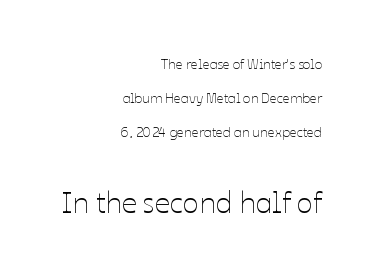
Q: Is the text bold? A: No.
Q: Is the text italic (slanted)? A: No, it is upright.
Q: Is the text underlined? A: No.
Q: How is the paragraph aligned? A: Right-aligned.
Q: Is the spacing between letters normal or unusually wide? A: Normal.
Q: Is the spacing between lines tight, normal or loose? A: Loose.
Q: Which block of text is set in a larger size, the first (top) or the second (bottom)? A: The second (bottom) one.
Q: Width (condensed, normal, or wide)? A: Normal.
Q: Stroke contrast? A: Low.
Q: x-height? A: Medium.
Q: Monospaced? A: No.
